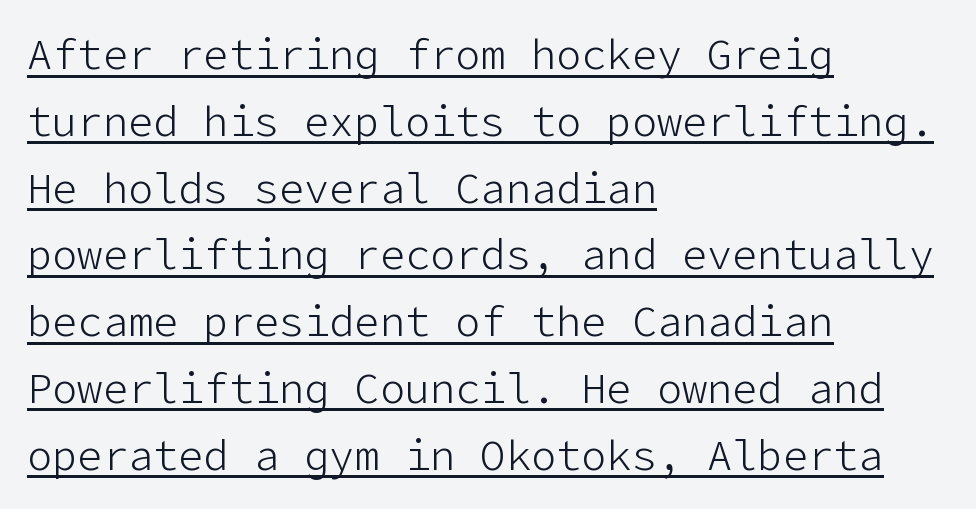
The image shows 42 px light sans-serif type, upright; set left-aligned, normal line spacing (1.59x), normal letter spacing, underlined; low stroke contrast and a medium x-height.
